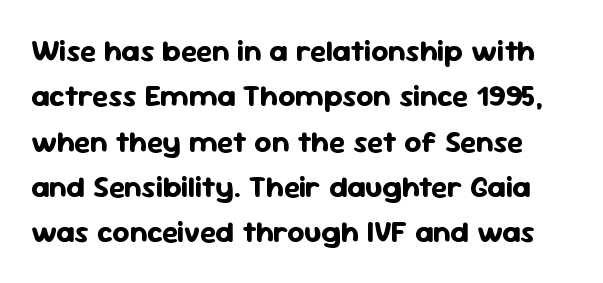
The image shows 30 px bold sans-serif type, upright; set normal line spacing (1.51x), normal letter spacing, not underlined; low stroke contrast and a medium x-height.
